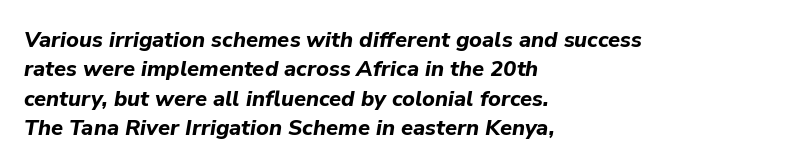
Q: Is the text bold? A: Yes.
Q: Is the text italic (slanted)? A: Yes, it leans right by about 9 degrees.
Q: Is the text underlined? A: No.
Q: How is the paragraph aligned? A: Left-aligned.
Q: Is the spacing between letters normal or unusually wide? A: Normal.
Q: Is the spacing between lines tight, normal or loose? A: Normal.
